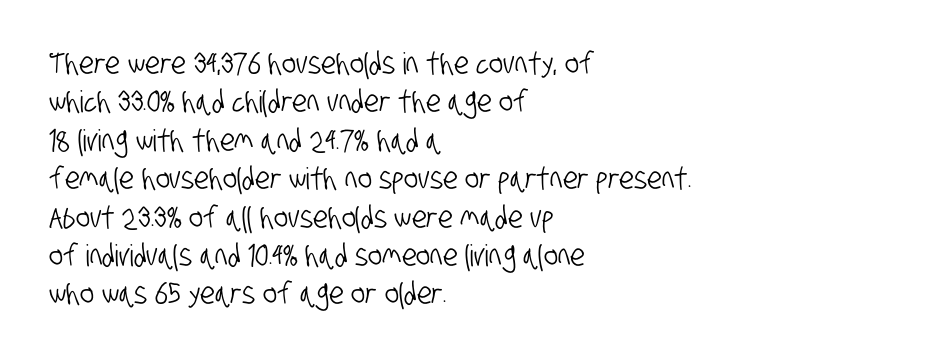
The image shows 30 px condensed sans-serif type; set left-aligned, normal line spacing (1.28x), normal letter spacing, not underlined; low stroke contrast and a large x-height.
